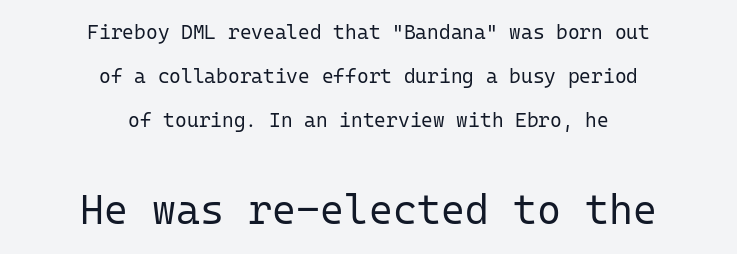
Leftover space on each line is divided equally before and after the words. Observe the absence of serifs on each vertical stroke in this sample. The vertical gap from one line to the next is large. The cut favours lightness, reaching ordinary text weight at its darkest. Words float on clear page, feet unadorned. Each letter, wide or thin by design, is forced into the same width here.
